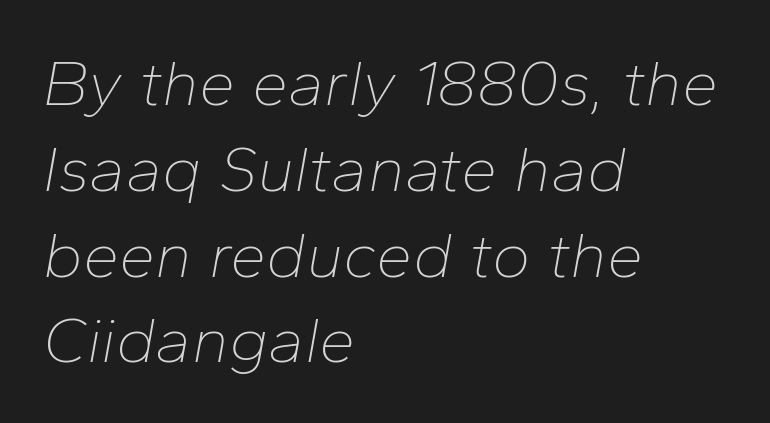
Vertically, the passage feels balanced, rows spaced as you'd expect. The paragraph has a hard left edge and a soft right edge. Is the type slanted? Yes — the strokes lean at a clear angle. Is the stroke heavy? The answer is a plain regular-or-lighter. Proportional: the letters do not fall into vertical columns. The passage shown has conventional tracking throughout.
